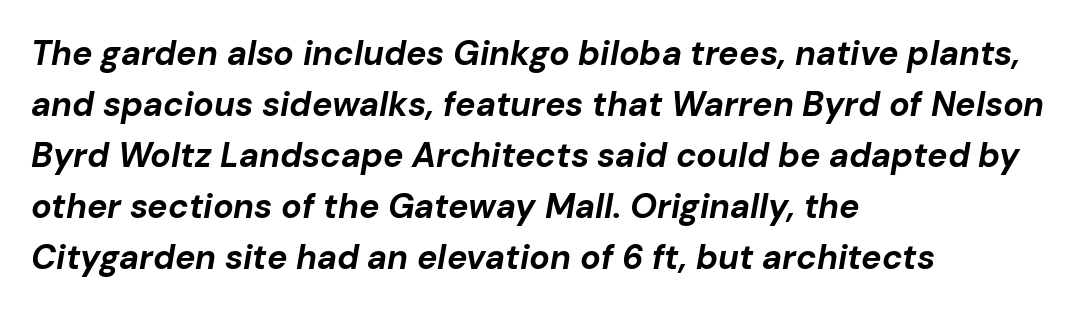
{"italic": "yes", "lean": "right", "slant_degrees": 10, "bold": "yes", "weight": "bold", "width": "normal", "stroke_contrast": "low", "x_height": "medium", "monospaced": "no", "underline": "no", "align": "left", "line_spacing": "normal", "line_spacing_ratio": 1.5, "letter_spacing": "normal", "letter_spacing_em": 0.0, "glyph_px": 34}
